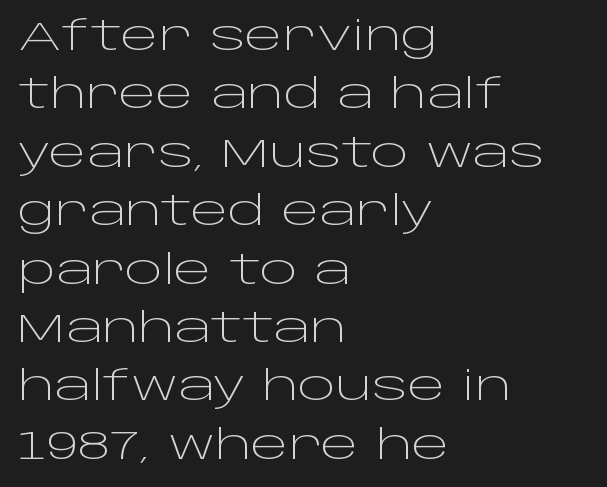
The image shows 40 px light, wide sans-serif type, upright; set left-aligned, normal line spacing (1.46x), normal letter spacing, not underlined; low stroke contrast and a large x-height.
